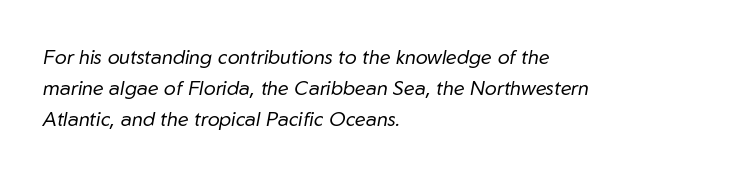
Q: Is the text bold? A: No.
Q: Is the text italic (slanted)? A: Yes, it leans right by about 10 degrees.
Q: Is the text underlined? A: No.
Q: How is the paragraph aligned? A: Left-aligned.
Q: Is the spacing between letters normal or unusually wide? A: Normal.
Q: Is the spacing between lines tight, normal or loose? A: Normal.
